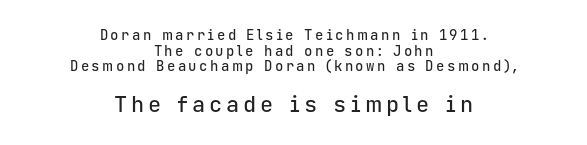
The vertical gap from one line to the next is small. Look at the glyph heights: the lower group is clearly the bigger setting. Check the space under the baseline: it is left empty. Every stem runs plumb, perpendicular to the baseline. Centered paragraph, ragged on both sides.
